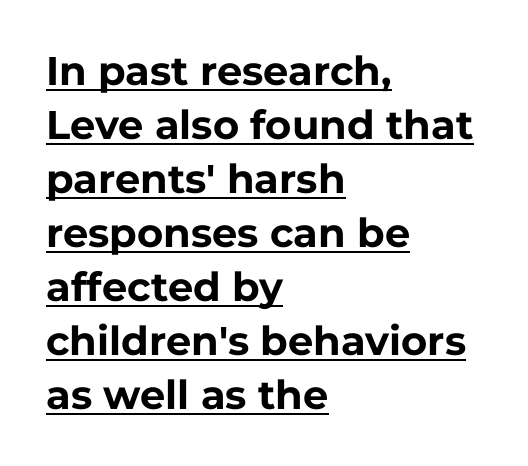
Q: Is the text bold? A: Yes.
Q: Is the text italic (slanted)? A: No, it is upright.
Q: Is the typeface a serif or a sans-serif typeface? A: Sans-serif.
Q: Is the text underlined? A: Yes.
Q: How is the paragraph aligned? A: Left-aligned.
Q: Is the spacing between letters normal or unusually wide? A: Normal.
Q: Is the spacing between lines tight, normal or loose? A: Normal.
Q: Width (condensed, normal, or wide)? A: Normal.
Q: Stroke contrast? A: Low.
Q: x-height? A: Medium.
Q: Monospaced? A: No.
